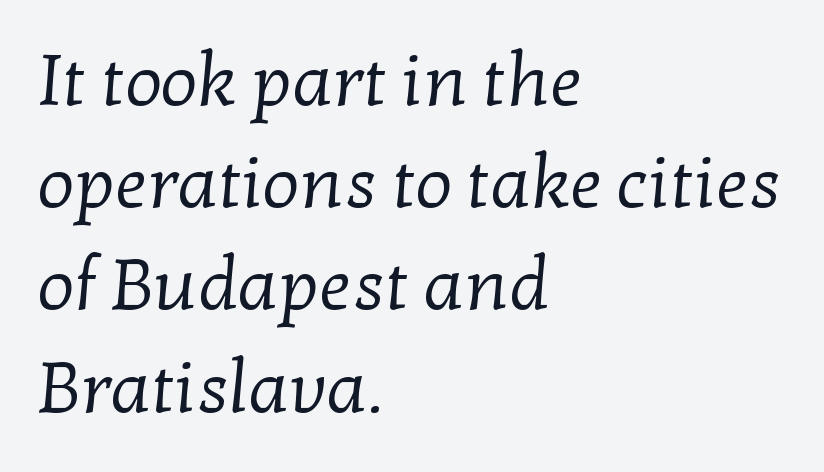
The image shows 73 px regular-weight serif type; set left-aligned, normal line spacing (1.4x), normal letter spacing, not underlined; low stroke contrast and a medium x-height.
